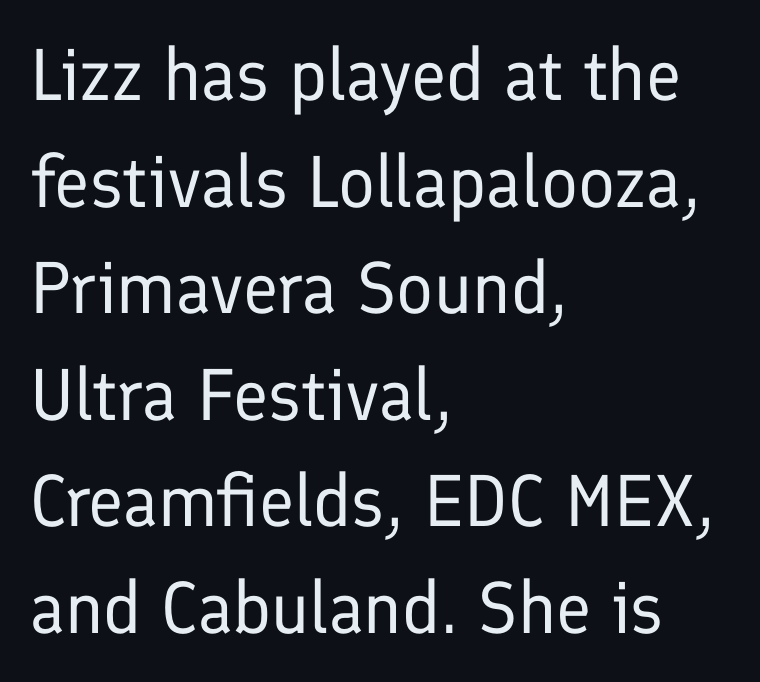
The image shows 73 px regular-weight sans-serif type, upright; set left-aligned, normal line spacing (1.46x), normal letter spacing, not underlined; low stroke contrast and a medium x-height.
